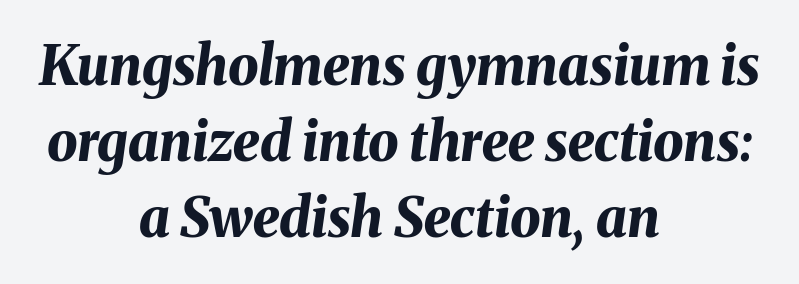
Reading down the column, the eye jumps a familiar distance to each next line. The horizontal fit of the characters is conventional and even. Clear beneath every line of the passage. The setting favours the middle, as headings and verse often do. You'd pick this weight for a headline — it's a proper bold. Every character sits at an angle, as italics do.
